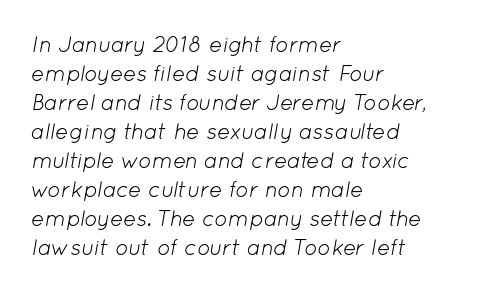
The image shows 22 px text type, italic (leaning right); set left-aligned, normal line spacing (1.32x), normal letter spacing, not underlined.
